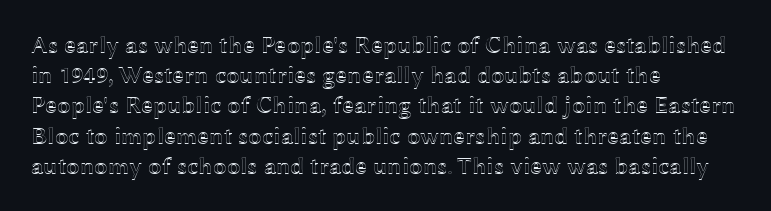
{"italic": "no", "underline": "no", "align": "left", "line_spacing": "normal", "line_spacing_ratio": 1.26, "letter_spacing": "normal", "letter_spacing_em": 0.0, "glyph_px": 24}
